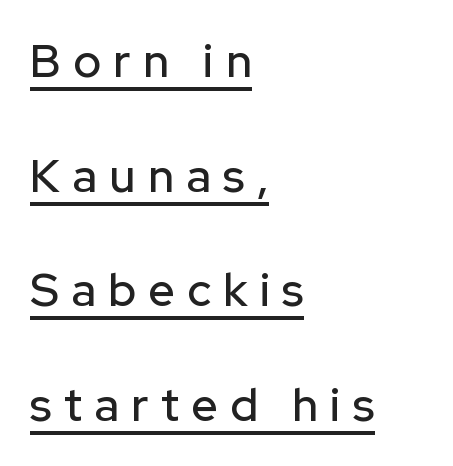
The image shows 46 px sans-serif type, upright; set left-aligned, loose line spacing (2.49x), unusually wide letter spacing (+0.27 em), underlined; low stroke contrast and a medium x-height.
